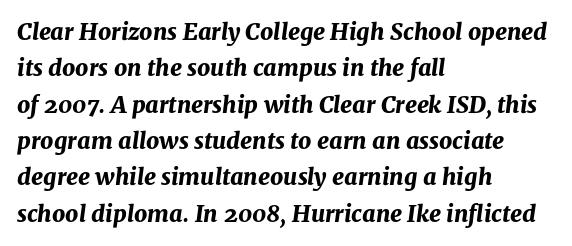
Q: Is the text bold? A: Yes.
Q: Is the text italic (slanted)? A: Yes, it leans right by about 8 degrees.
Q: Is the text underlined? A: No.
Q: How is the paragraph aligned? A: Left-aligned.
Q: Is the spacing between letters normal or unusually wide? A: Normal.
Q: Is the spacing between lines tight, normal or loose? A: Normal.
